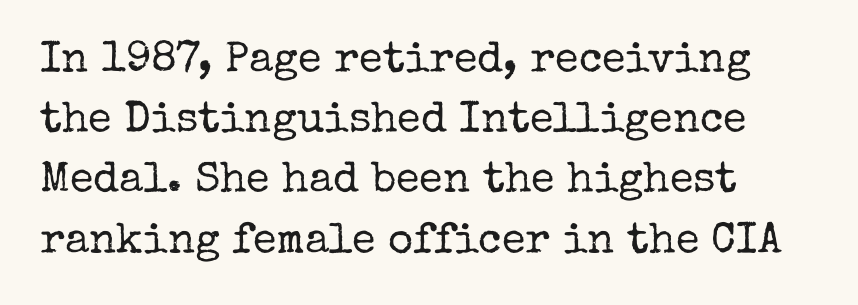
Q: Is the text bold? A: No.
Q: Is the text italic (slanted)? A: No, it is upright.
Q: Is the typeface a serif or a sans-serif typeface? A: Serif.
Q: Is the text underlined? A: No.
Q: How is the paragraph aligned? A: Left-aligned.
Q: Is the spacing between letters normal or unusually wide? A: Normal.
Q: Is the spacing between lines tight, normal or loose? A: Normal.
Q: Width (condensed, normal, or wide)? A: Normal.
Q: Stroke contrast? A: Low.
Q: x-height? A: Medium.
Q: Monospaced? A: No.
